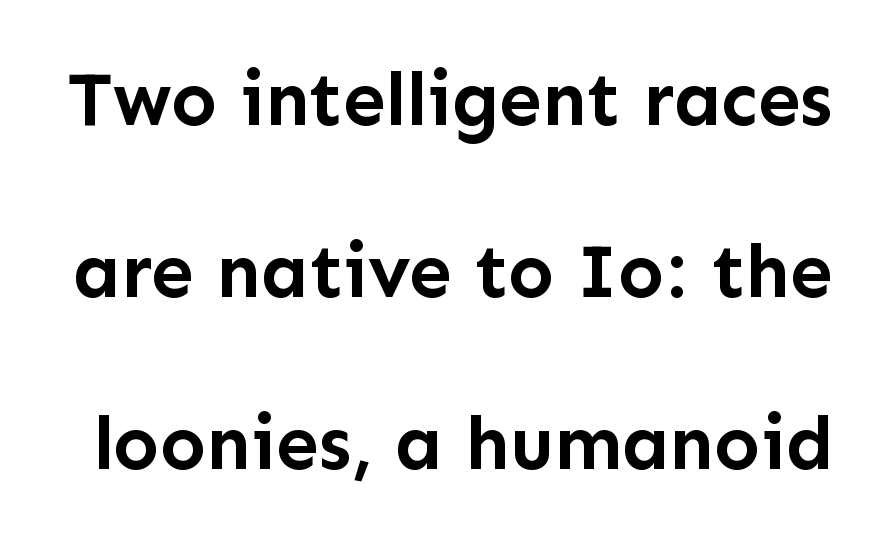
The image shows 76 px semibold sans-serif type, upright; set loose line spacing (2.26x), normal letter spacing, not underlined; low stroke contrast and a medium x-height.
